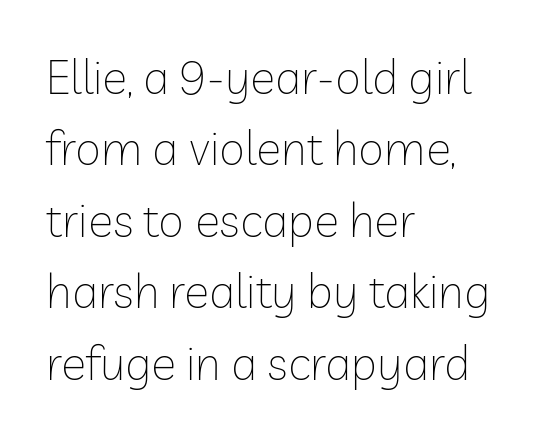
The image shows 47 px thin sans-serif type, upright; set left-aligned, normal line spacing (1.52x), normal letter spacing, not underlined; low stroke contrast and a medium x-height.
